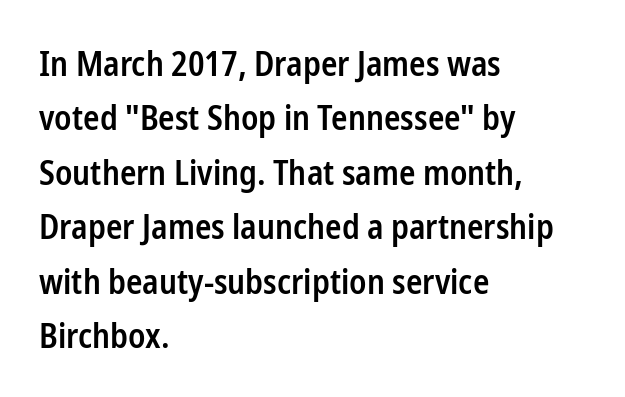
Layout note: lines flush left. The letters sit at their default tracking, neither squeezed nor spread. The rendering uses a moderate line-height, typical for paragraphs. Does the weight exceed regular? Yes, but only to semibold.
